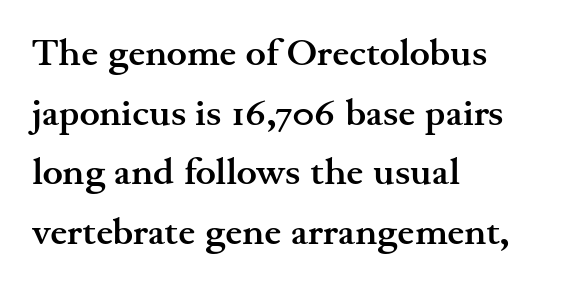
Regarding serifs, this sample has them. Spacing verdict: proportional, widths tailored to each character. Horizontal bands of white between lines are of average thickness. Rendered with straight, roman letterforms. The glyphs have the mass of a bold cut. The letters sit at their default tracking, neither squeezed nor spread.
